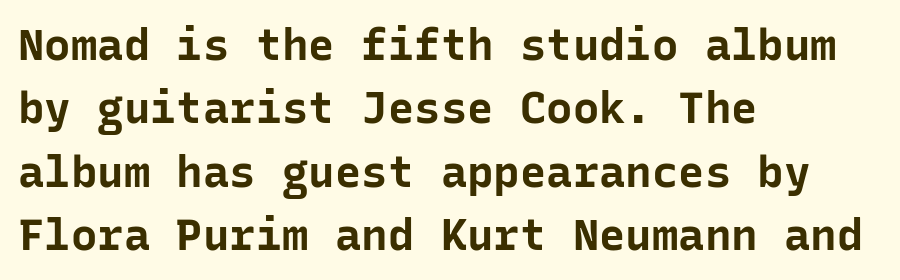
The image shows 44 px bold sans-serif type, upright, monospaced; set left-aligned, normal line spacing (1.44x), normal letter spacing, not underlined; low stroke contrast and a medium x-height.
